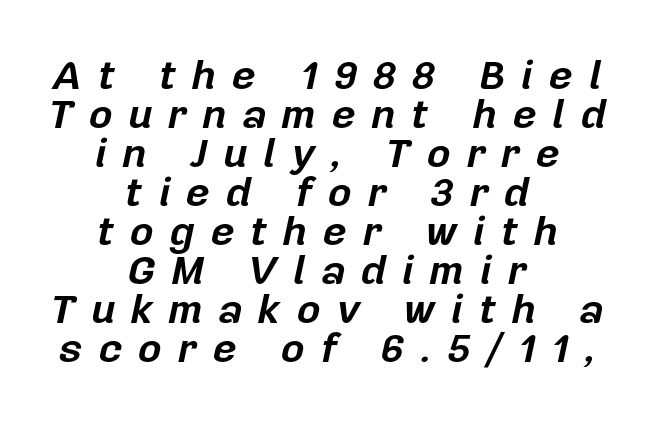
Each letter keeps its own natural width here, so spacing adapts to shape. Reading down the block, each line starts at a different indent, mirrored at its end. The line-height multiplier appears low, near solid setting. Has an underline been added? It has not. A dark, heavy texture on the line: the type is bold. Here the glyphs are tracked loosely, breaking word shapes into spaced letters.
